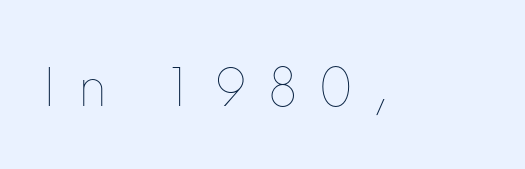
{"italic": "no", "bold": "no", "weight": "thin", "width": "normal", "stroke_contrast": "low", "x_height": "medium", "monospaced": "no", "underline": "no", "letter_spacing": "wide", "letter_spacing_em": 0.29, "glyph_px": 65}
